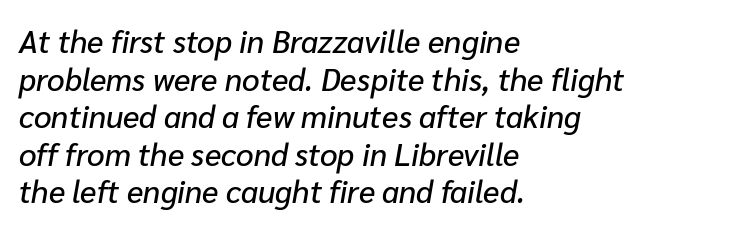
Short note: letters normally spaced. No word sits above an underline. Note the varied advance widths — an 'i' is clearly narrower than an 'm'. The compositor pushed each line to the left boundary. Compared with ordinary roman type, these characters are visibly tilted.
